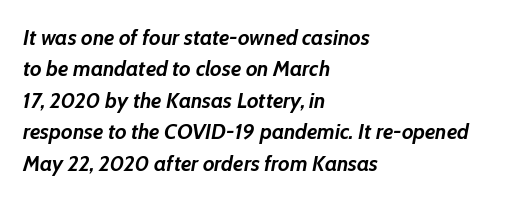
{"italic": "yes", "lean": "right", "slant_degrees": 10, "bold": "yes", "underline": "no", "align": "left", "line_spacing": "normal", "line_spacing_ratio": 1.43, "letter_spacing": "normal", "letter_spacing_em": 0.0, "glyph_px": 22}
